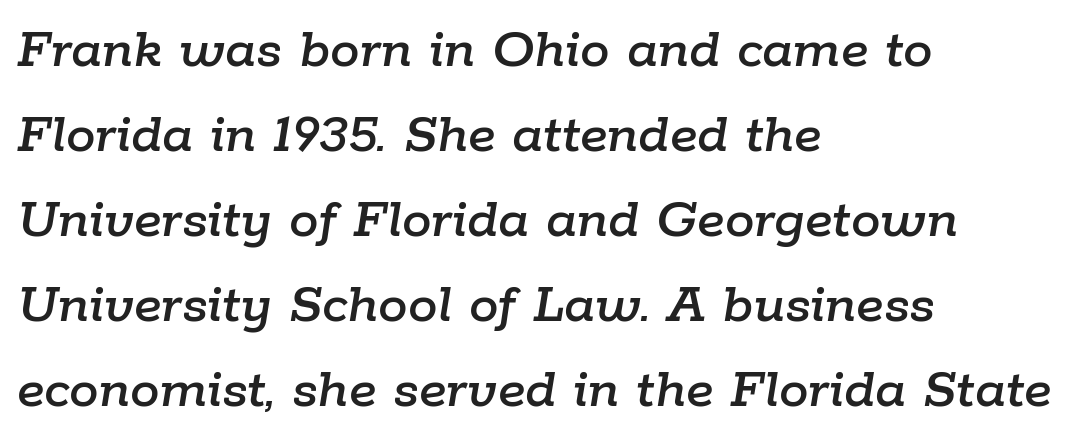
Letters rest on an invisible, unmarked baseline. Which margin do the lines hug? The left one — the right edge is uneven. In terms of leading, this rendering sits right in the middle. Each letter keeps its own natural width here, so spacing adapts to shape.
